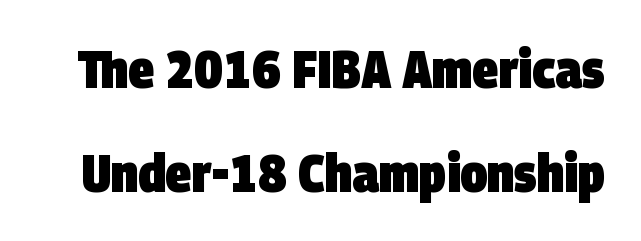
{"serif": "no", "bold": "yes", "weight": "heavy", "width": "condensed", "stroke_contrast": "low", "x_height": "large", "monospaced": "no", "underline": "no", "line_spacing": "loose", "line_spacing_ratio": 1.97, "letter_spacing": "normal", "letter_spacing_em": 0.0, "glyph_px": 53}
